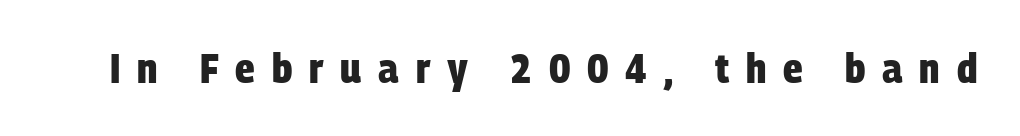
{"serif": "no", "bold": "yes", "weight": "heavy", "width": "condensed", "stroke_contrast": "low", "x_height": "large", "monospaced": "no", "underline": "no", "letter_spacing": "wide", "letter_spacing_em": 0.41, "glyph_px": 41}
